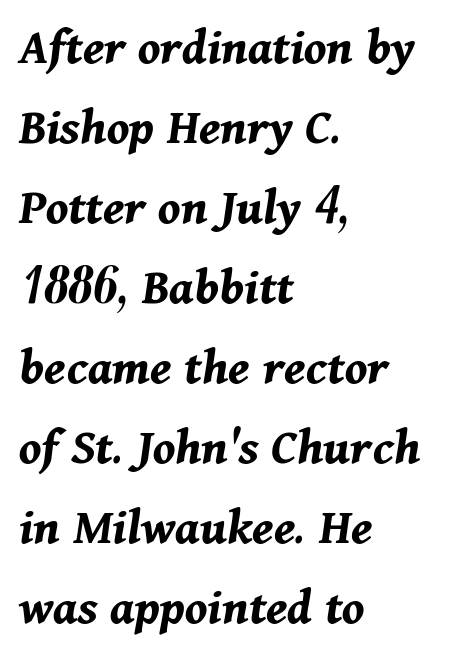
How heavy is the stroke? Heavy — this is a bold. Alignment: flush left. Is this a fixed-width face? No — the glyphs have proportional, varying widths. When letters slant like this, we call the style italic. Interline gaps are of average width in this sample.
